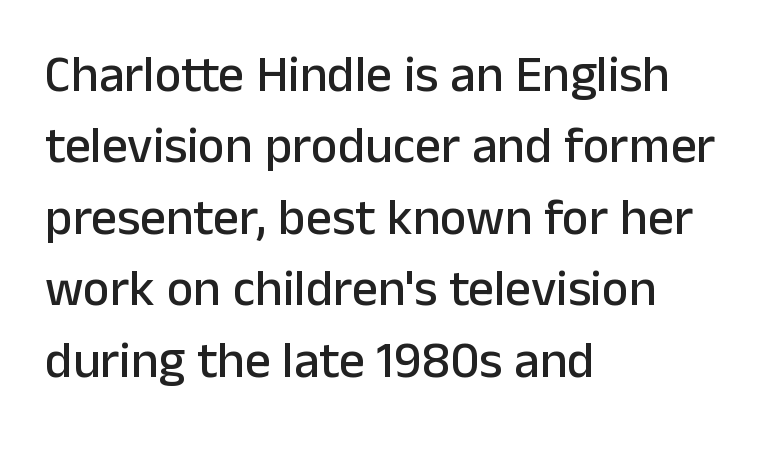
Note the varied advance widths — an 'i' is clearly narrower than an 'm'. Words float on clear page, feet unadorned. Nothing unusual about the tracking: characters are spaced as the font intends. Upright lettering throughout. One glance says typical: line gaps are just what's usual. Typeset ragged right — the left edge is the straight one.
